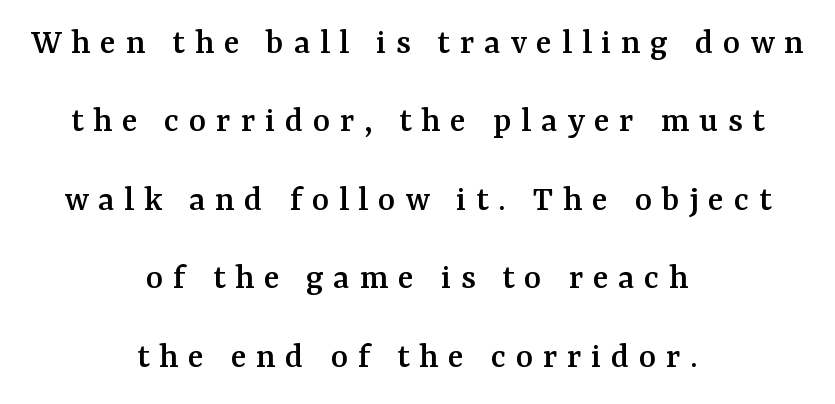
The image shows 37 px serif type, upright; set centered, loose line spacing (2.12x), unusually wide letter spacing (+0.26 em), not underlined; medium stroke contrast and a medium x-height.
